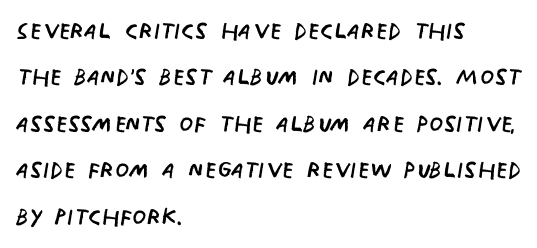
{"serif": "no", "bold": "no", "weight": "regular", "width": "condensed", "stroke_contrast": "low", "x_height": "large", "monospaced": "no", "underline": "no", "align": "left", "line_spacing": "normal", "line_spacing_ratio": 1.45, "letter_spacing": "normal", "letter_spacing_em": 0.0, "glyph_px": 32}
